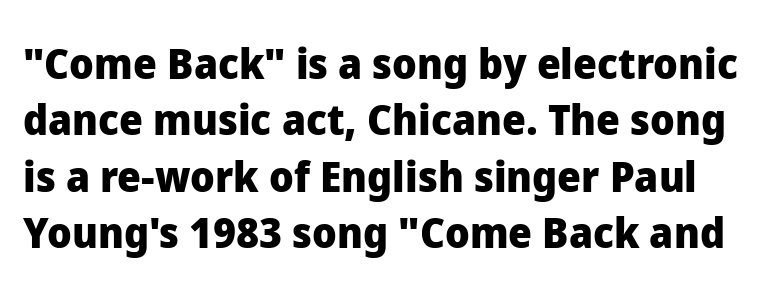
The image shows 42 px heavy sans-serif type, upright; set normal line spacing (1.34x), normal letter spacing, not underlined; low stroke contrast and a medium x-height.
